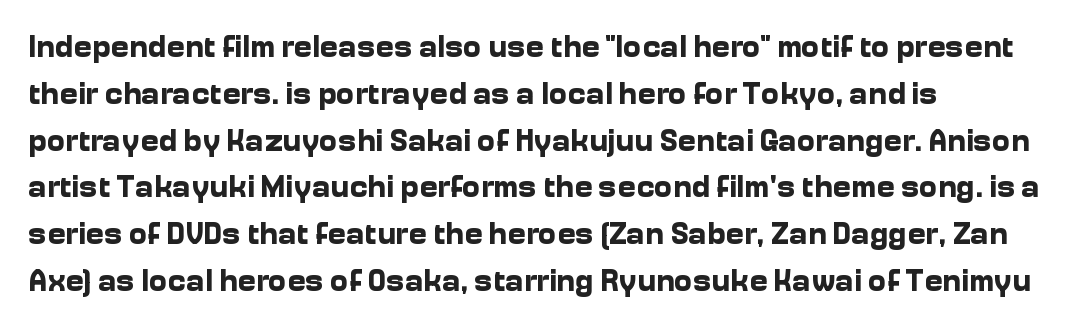
{"serif": "no", "italic": "no", "bold": "yes", "weight": "bold", "width": "normal", "stroke_contrast": "low", "x_height": "medium", "monospaced": "no", "underline": "no", "align": "left", "line_spacing": "normal", "line_spacing_ratio": 1.51, "letter_spacing": "normal", "letter_spacing_em": 0.0, "glyph_px": 31}
